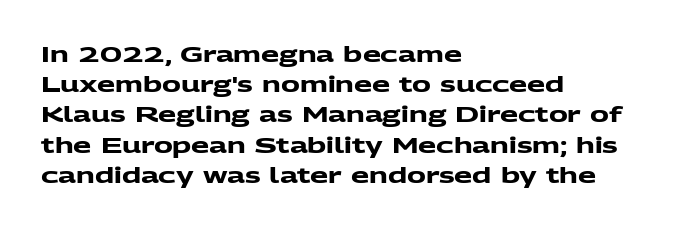
The image shows 21 px bold type; set left-aligned, normal line spacing (1.44x), normal letter spacing, not underlined.
